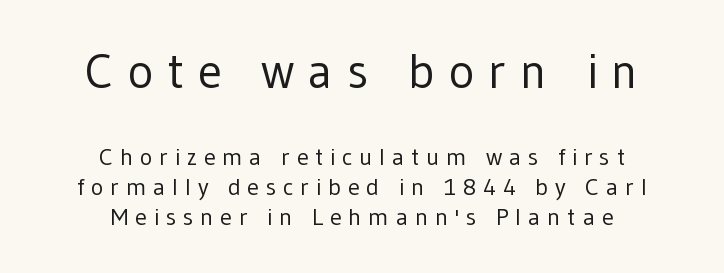
{"serif": "no", "italic": "no", "bold": "no", "weight": "regular", "width": "normal", "stroke_contrast": "low", "x_height": "medium", "monospaced": "no", "underline": "no", "align": "center", "line_spacing": "normal", "line_spacing_ratio": 1.26, "letter_spacing": "wide", "letter_spacing_em": 0.28, "larger_block": "first", "size_ratio": 2.04, "glyph_px": 49}
